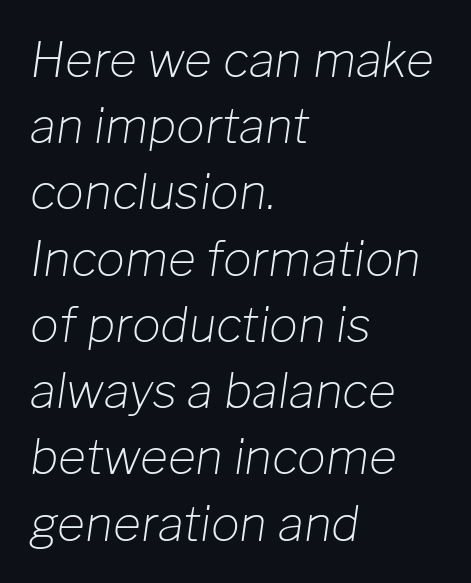
Nothing unusual about the tracking: characters are spaced as the font intends. This is not heavy type; no bold has been used. Decoration check: the copy has no underline. Where is the straight margin? On the left. The space between consecutive lines is moderate. The glyphs look as if they've been sheared to an angle.
